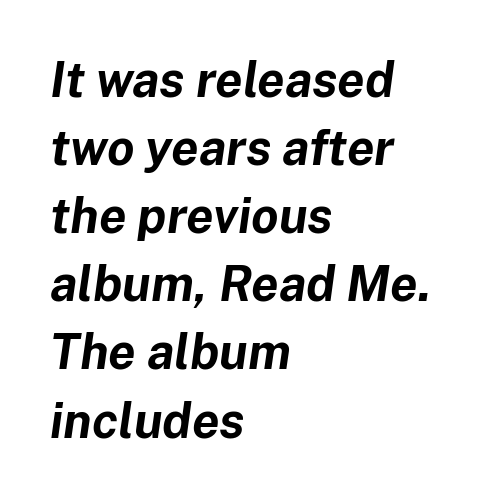
If you drew a ruler down the left edge, every line would touch it. The specimen reads as italic at a glance. Each row of text sits above clean, open space. Students, this is bold: see how much ink each stroke carries.
